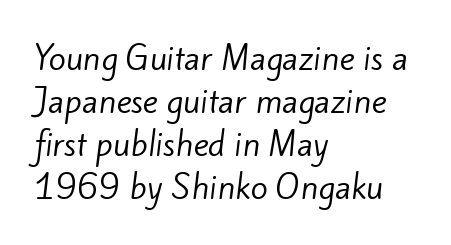
The image shows 32 px regular-weight sans-serif type; set left-aligned, normal line spacing (1.34x), normal letter spacing, not underlined; low stroke contrast and a small x-height.
